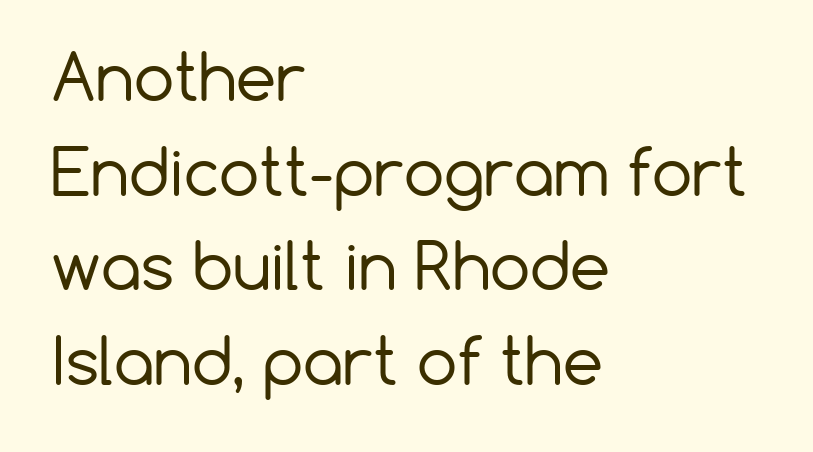
The image shows 64 px regular-weight sans-serif type, upright; set left-aligned, normal line spacing (1.48x), normal letter spacing, not underlined; low stroke contrast and a medium x-height.
